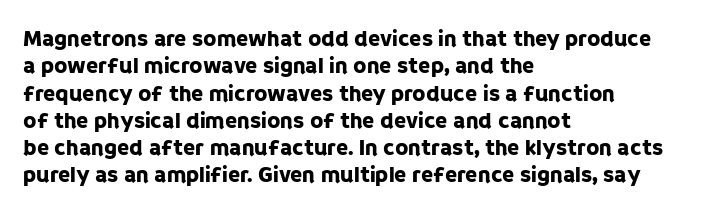
{"italic": "no", "underline": "no", "align": "left", "line_spacing_ratio": 1.24, "letter_spacing": "normal", "letter_spacing_em": 0.0, "glyph_px": 22}
